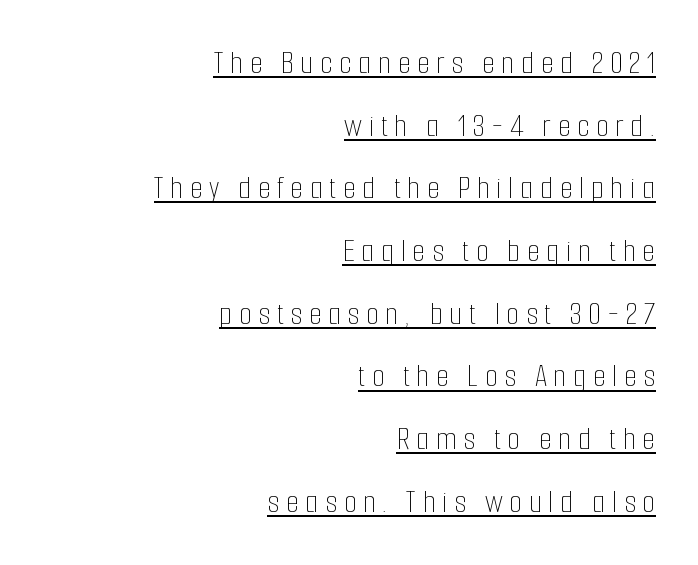
{"italic": "no", "bold": "no", "weight": "thin", "width": "condensed", "stroke_contrast": "low", "x_height": "medium", "monospaced": "no", "underline": "yes", "align": "right", "line_spacing": "loose", "line_spacing_ratio": 1.9, "letter_spacing": "wide", "letter_spacing_em": 0.2, "glyph_px": 33}
